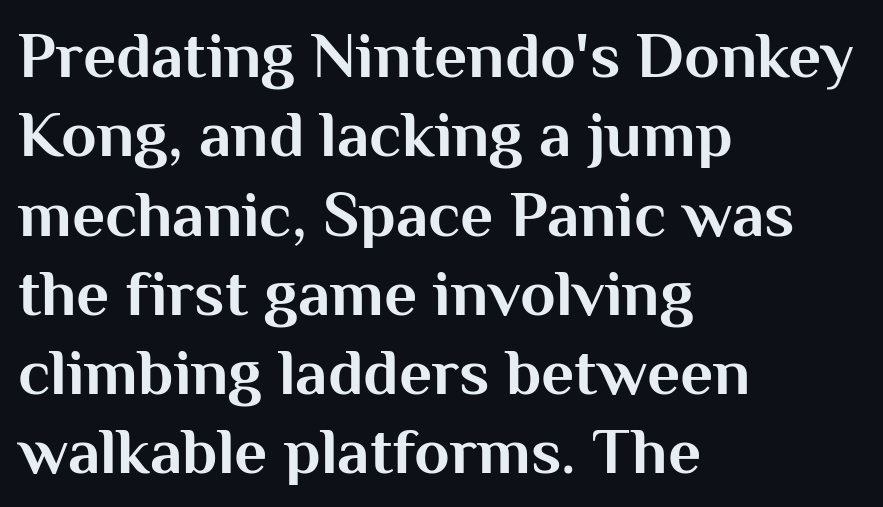
The rendering uses natural spacing where letterforms have individual widths. Is the letter spacing exaggerated? No — it looks like the ordinary default. Is the block centered? No — it sits flush against the left margin. The face used here is a sans, in the tradition of grotesques and geometrics. Clear beneath every line of the passage. You can tell it's not italic because the verticals are truly vertical.
